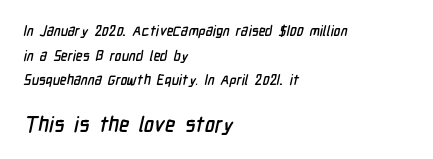
Q: Is the text underlined? A: No.
Q: How is the paragraph aligned? A: Left-aligned.
Q: Is the spacing between letters normal or unusually wide? A: Normal.
Q: Which block of text is set in a larger size, the first (top) or the second (bottom)? A: The second (bottom) one.
